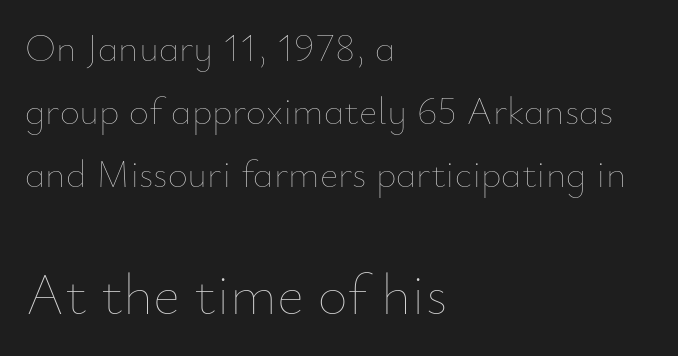
Plain, unruled lines of type. Teacher's note: observe the even left margin — that is flush-left alignment. The letters sit at their default tracking, neither squeezed nor spread. In terms of posture, this sample is upright. Looks like regular typesetting: each glyph gets only the width it needs.
